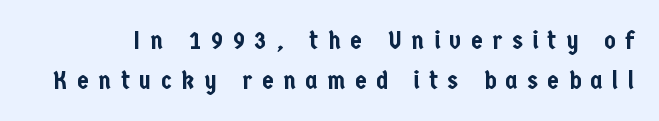
You could only call the tracking loose — the letters float apart. The specimen reads as upright at a glance. If you measured baseline to baseline, you'd find a middling distance. Clear beneath every line of the passage.
